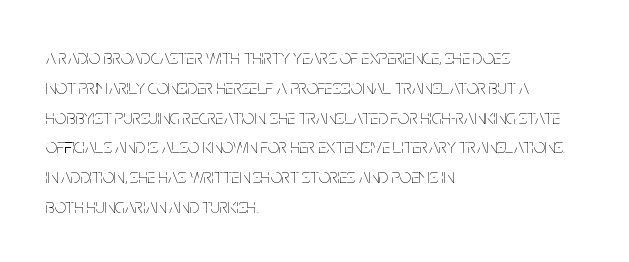
{"italic": "no", "bold": "no", "underline": "no", "align": "left", "line_spacing": "normal", "line_spacing_ratio": 1.49, "letter_spacing": "normal", "letter_spacing_em": 0.0, "glyph_px": 20}
